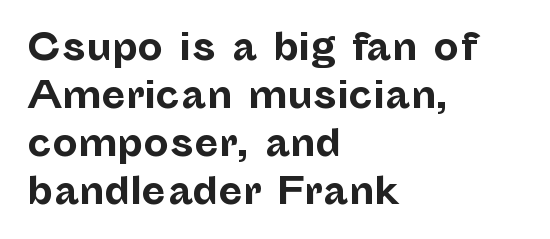
The image shows 36 px bold sans-serif type, upright; set left-aligned, normal line spacing (1.33x), normal letter spacing, not underlined; low stroke contrast and a medium x-height.
